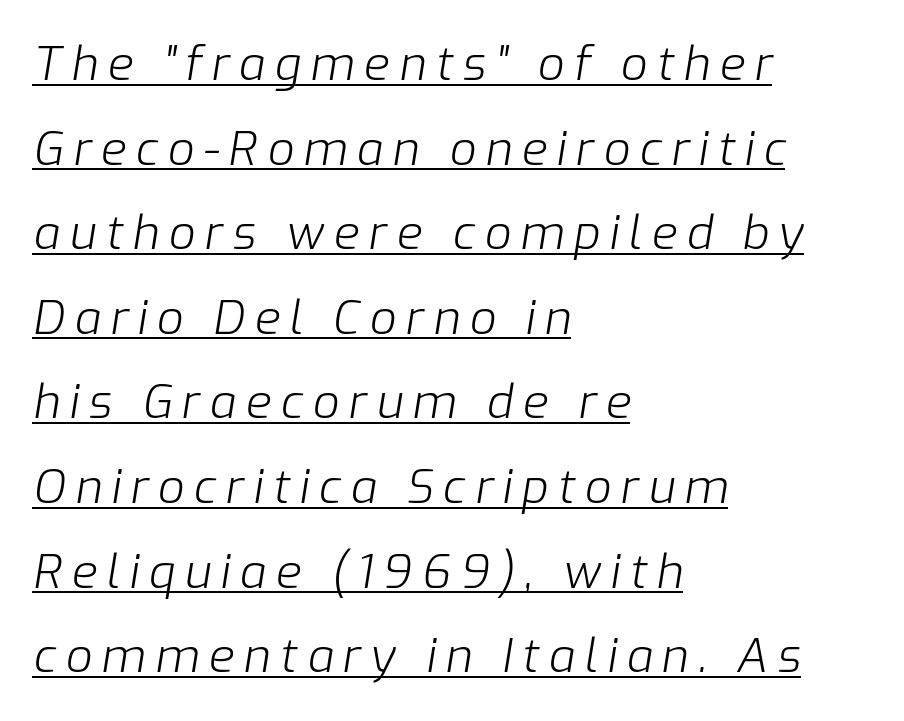
{"italic": "yes", "lean": "right", "slant_degrees": 9, "bold": "no", "weight": "light", "width": "normal", "stroke_contrast": "low", "x_height": "medium", "monospaced": "no", "underline": "yes", "align": "left", "line_spacing_ratio": 1.8, "letter_spacing": "wide", "letter_spacing_em": 0.2, "glyph_px": 47}
